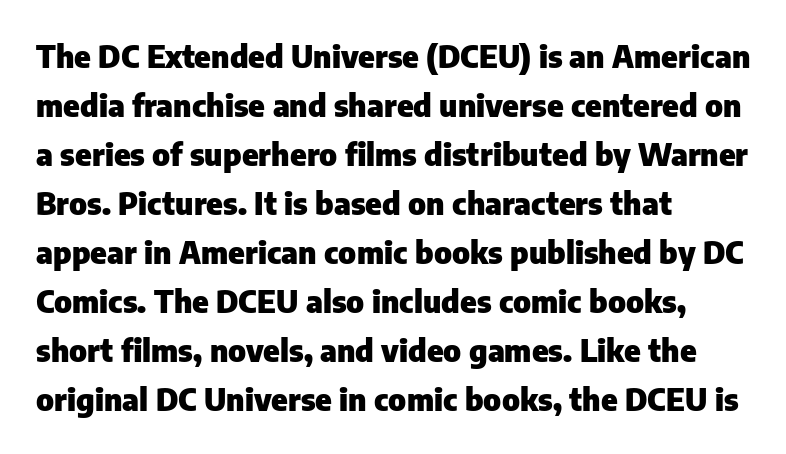
The image shows 31 px heavy sans-serif type, upright; set left-aligned, normal line spacing (1.58x), normal letter spacing, not underlined; low stroke contrast and a medium x-height.
